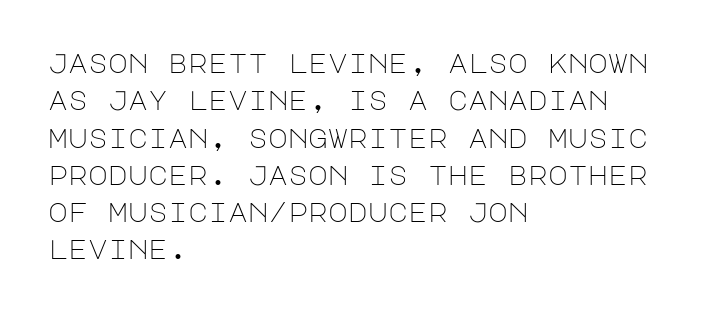
The image shows 27 px text type, upright; set left-aligned, normal line spacing (1.38x), normal letter spacing, not underlined.
